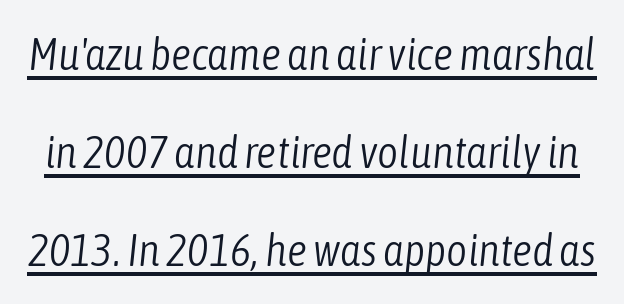
The image shows 45 px light, condensed type, italic (leaning right); set loose line spacing (2.18x), normal letter spacing, underlined; low stroke contrast and a medium x-height.
